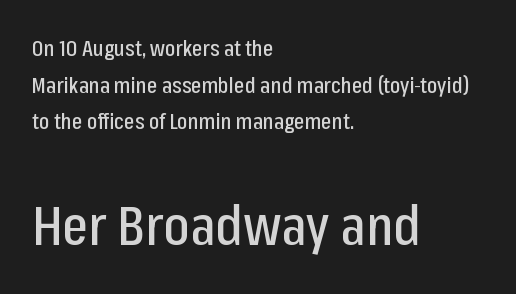
{"serif": "no", "italic": "no", "width": "condensed", "stroke_contrast": "low", "x_height": "medium", "monospaced": "no", "underline": "no", "align": "left", "line_spacing": "normal", "line_spacing_ratio": 1.67, "letter_spacing": "normal", "letter_spacing_em": 0.0, "larger_block": "second", "size_ratio": 2.5, "glyph_px": 55}
